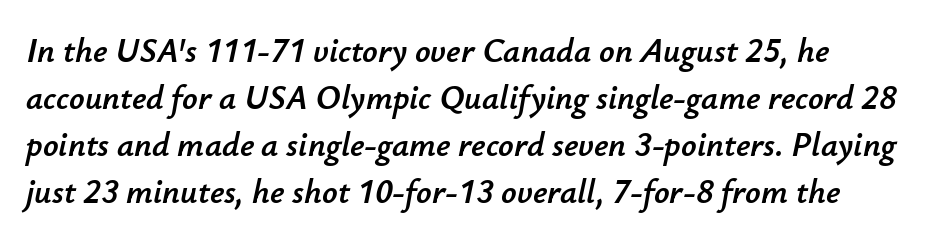
Q: Is the text italic (slanted)? A: Yes, it leans right by about 12 degrees.
Q: Is the text underlined? A: No.
Q: Is the spacing between letters normal or unusually wide? A: Normal.
Q: Is the spacing between lines tight, normal or loose? A: Normal.
Q: Width (condensed, normal, or wide)? A: Normal.
Q: Stroke contrast? A: Low.
Q: x-height? A: Small.
Q: Monospaced? A: No.
